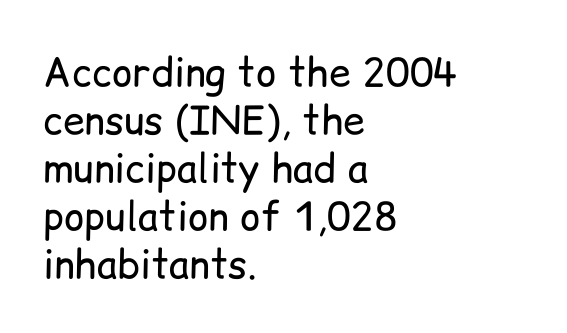
The rendering uses natural spacing where letterforms have individual widths. Compared with a typical body face, this is equally light or lighter still. The gap between lines stays unmarked. Each word holds together tightly as a unit, with standard inter-letter gaps. These lines stack with their left ends in a neat column.
